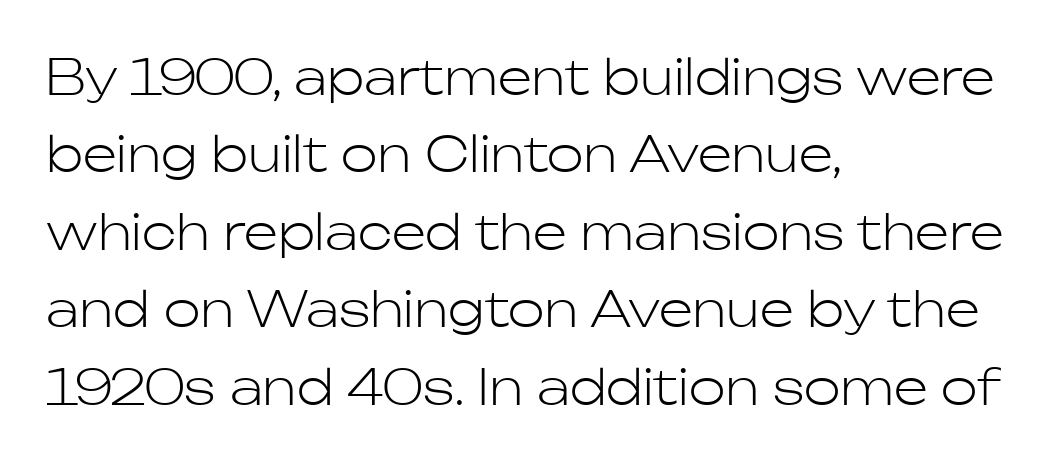
Nothing unusual about the tracking: characters are spaced as the font intends. Posture: straight, roman, zero tilt. Proportional: the letters do not fall into vertical columns. Observe the absence of serifs on each vertical stroke in this sample. The area under the type is left untouched.
